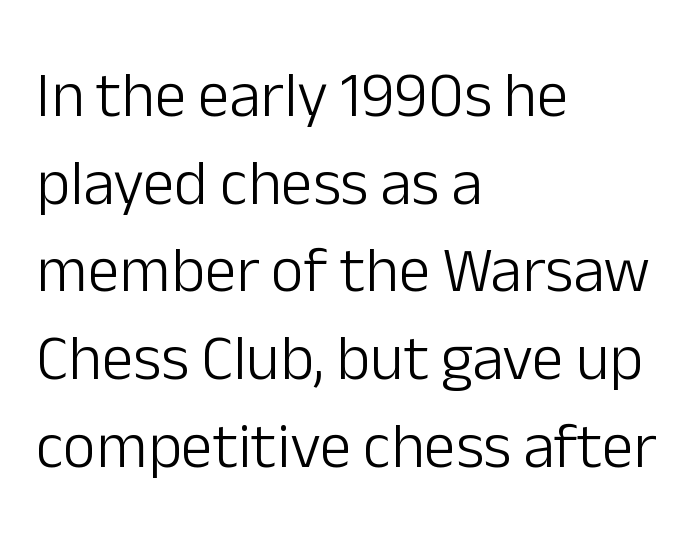
The image shows 64 px light sans-serif type, upright; set left-aligned, normal line spacing (1.37x), normal letter spacing, not underlined; low stroke contrast and a medium x-height.
